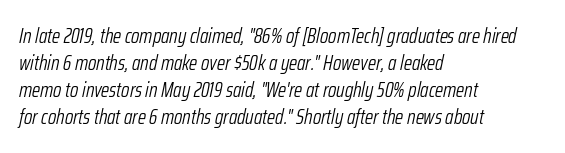
Q: Is the text bold? A: No.
Q: Is the text italic (slanted)? A: Yes, it leans right by about 12 degrees.
Q: Is the text underlined? A: No.
Q: How is the paragraph aligned? A: Left-aligned.
Q: Is the spacing between letters normal or unusually wide? A: Normal.
Q: Is the spacing between lines tight, normal or loose? A: Normal.
